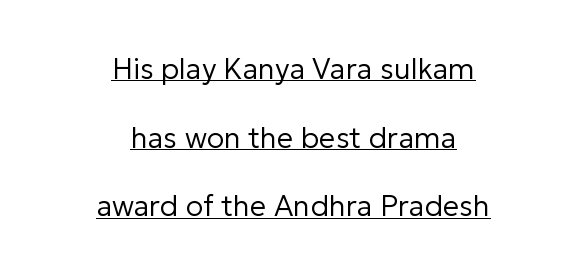
The image shows 29 px regular-weight sans-serif type, upright; set centered, loose line spacing (2.37x), normal letter spacing, underlined; low stroke contrast and a medium x-height.
